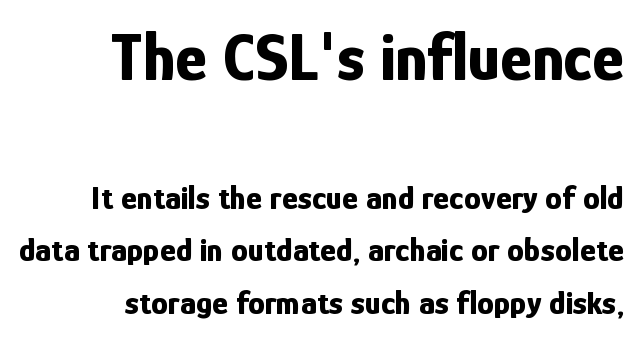
{"serif": "no", "italic": "no", "bold": "yes", "weight": "bold", "width": "condensed", "stroke_contrast": "low", "x_height": "medium", "monospaced": "no", "underline": "no", "align": "right", "line_spacing": "normal", "line_spacing_ratio": 1.55, "letter_spacing": "normal", "letter_spacing_em": 0.0, "larger_block": "first", "size_ratio": 2.0, "glyph_px": 68}
